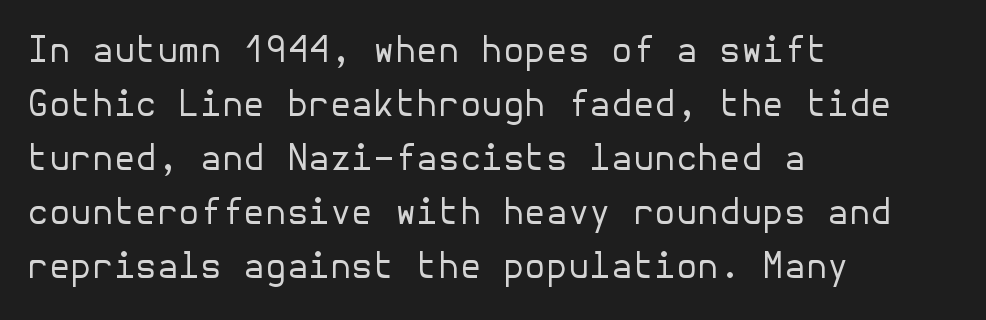
Q: Is the text bold? A: No.
Q: Is the text italic (slanted)? A: No, it is upright.
Q: Is the typeface a serif or a sans-serif typeface? A: Sans-serif.
Q: Is the text underlined? A: No.
Q: How is the paragraph aligned? A: Left-aligned.
Q: Is the spacing between letters normal or unusually wide? A: Normal.
Q: Is the spacing between lines tight, normal or loose? A: Normal.
Q: Width (condensed, normal, or wide)? A: Normal.
Q: Stroke contrast? A: Low.
Q: x-height? A: Medium.
